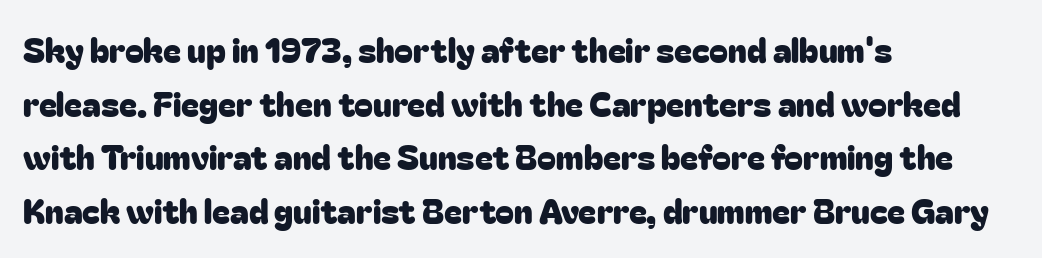
{"serif": "no", "italic": "no", "width": "normal", "stroke_contrast": "low", "x_height": "medium", "monospaced": "no", "underline": "no", "align": "left", "line_spacing": "normal", "line_spacing_ratio": 1.58, "letter_spacing": "normal", "letter_spacing_em": 0.0, "glyph_px": 34}
